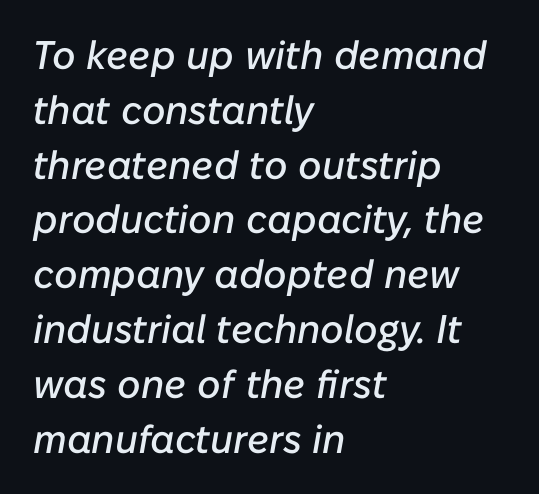
The image shows 40 px text type, italic (leaning right); set left-aligned, normal line spacing (1.37x), normal letter spacing, not underlined; low stroke contrast and a medium x-height.
